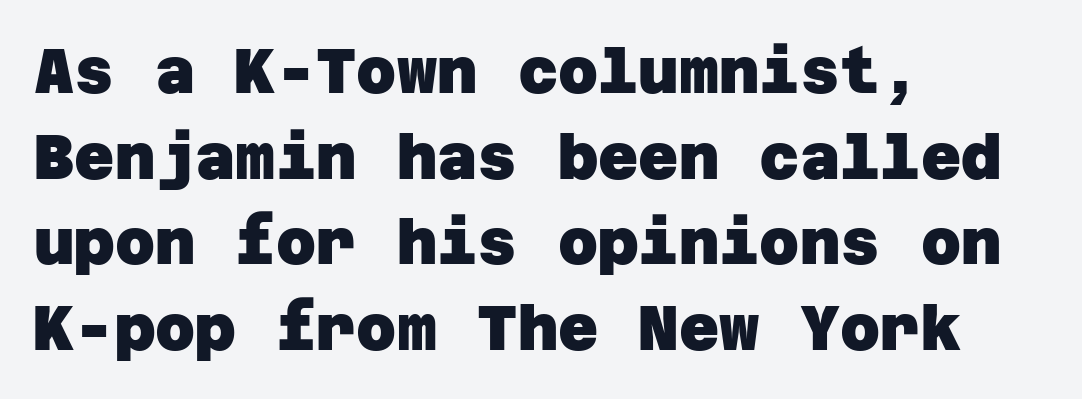
Q: Is the text bold? A: Yes.
Q: Is the typeface a serif or a sans-serif typeface? A: Sans-serif.
Q: Is the text underlined? A: No.
Q: How is the paragraph aligned? A: Left-aligned.
Q: Is the spacing between letters normal or unusually wide? A: Normal.
Q: Is the spacing between lines tight, normal or loose? A: Normal.
Q: Width (condensed, normal, or wide)? A: Normal.
Q: Stroke contrast? A: Low.
Q: x-height? A: Large.
